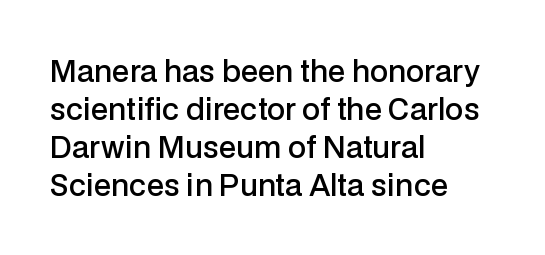
The image shows 29 px semibold sans-serif type, upright; set left-aligned, normal line spacing (1.31x), normal letter spacing, not underlined; low stroke contrast and a medium x-height.
